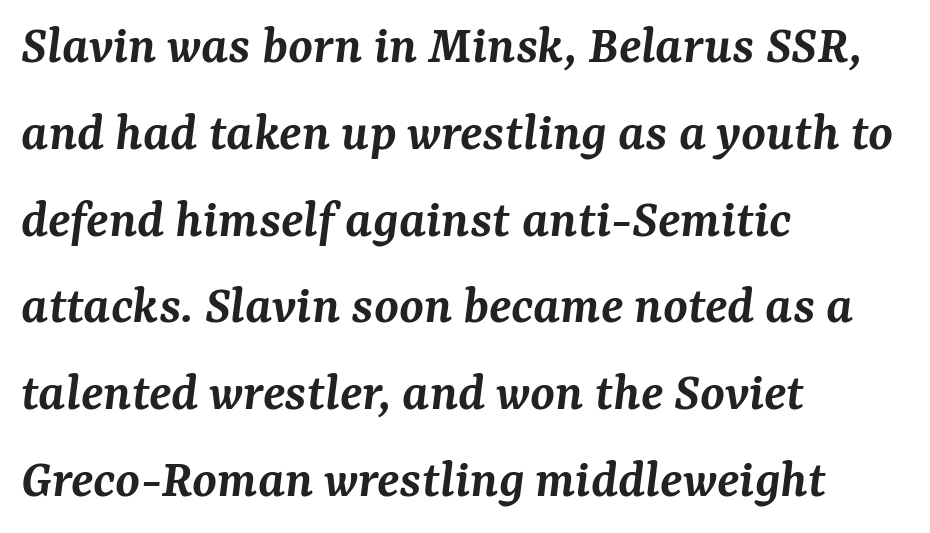
{"serif": "yes", "italic": "yes", "lean": "right", "slant_degrees": 7, "bold": "semi", "weight": "semibold", "width": "normal", "stroke_contrast": "medium", "x_height": "medium", "monospaced": "no", "underline": "no", "align": "left", "line_spacing": "normal", "line_spacing_ratio": 1.55, "letter_spacing": "normal", "letter_spacing_em": 0.0, "glyph_px": 56}
